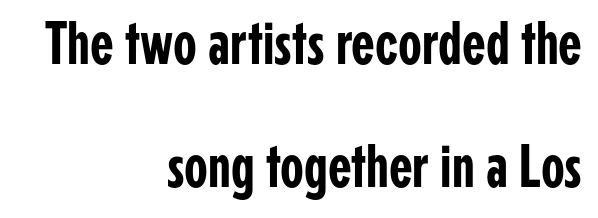
The image shows 61 px condensed sans-serif type, upright; set right-aligned, loose line spacing (2.02x), normal letter spacing, not underlined; low stroke contrast and a medium x-height.
